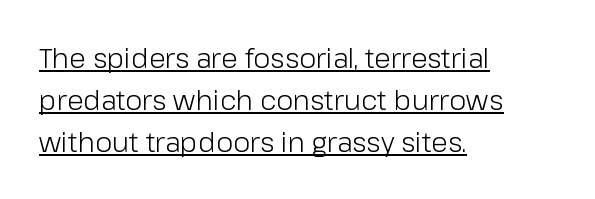
The image shows 27 px text type, upright; set left-aligned, normal line spacing (1.55x), normal letter spacing, underlined.
